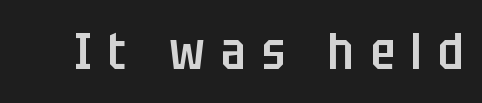
{"serif": "no", "italic": "no", "bold": "semi", "weight": "semibold", "width": "condensed", "stroke_contrast": "low", "x_height": "large", "monospaced": "no", "underline": "no", "letter_spacing": "wide", "letter_spacing_em": 0.32, "glyph_px": 51}
